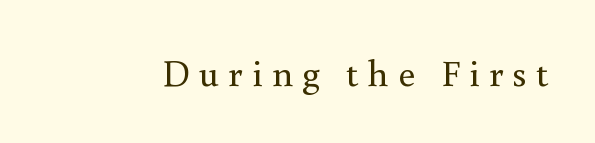
{"serif": "yes", "italic": "no", "bold": "no", "weight": "regular", "width": "normal", "stroke_contrast": "medium", "x_height": "small", "monospaced": "no", "underline": "no", "letter_spacing": "wide", "letter_spacing_em": 0.25, "glyph_px": 37}
